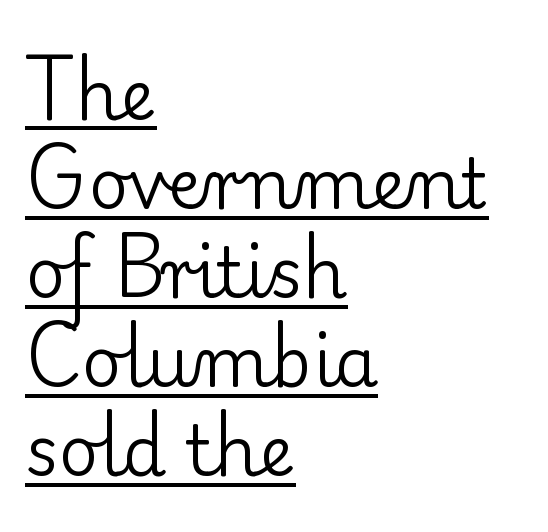
Q: Is the text bold? A: No.
Q: Is the text italic (slanted)? A: No, it is upright.
Q: Is the typeface a serif or a sans-serif typeface? A: Serif.
Q: Is the text underlined? A: Yes.
Q: How is the paragraph aligned? A: Left-aligned.
Q: Is the spacing between letters normal or unusually wide? A: Normal.
Q: Is the spacing between lines tight, normal or loose? A: Normal.
Q: Width (condensed, normal, or wide)? A: Normal.
Q: Stroke contrast? A: Low.
Q: x-height? A: Small.
Q: Monospaced? A: No.
